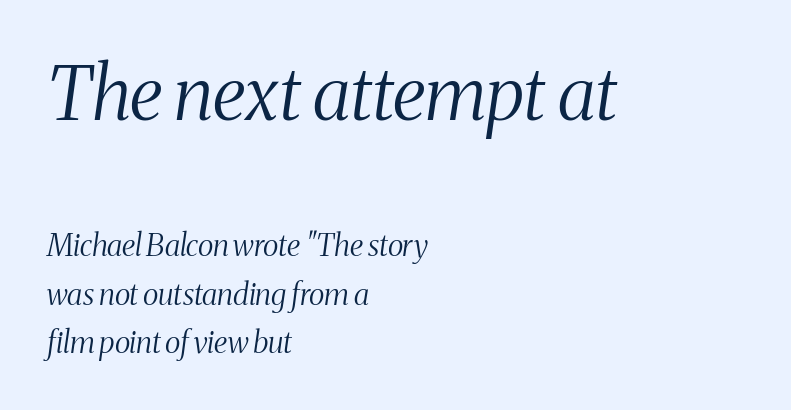
There's an unmistakable incline to the writing here. Plain, unruled lines of type. Each letter keeps its own natural width here, so spacing adapts to shape. Large over small — that's the arrangement of the two blocks here. Counters stay open thanks to moderate or lighter strokes.
